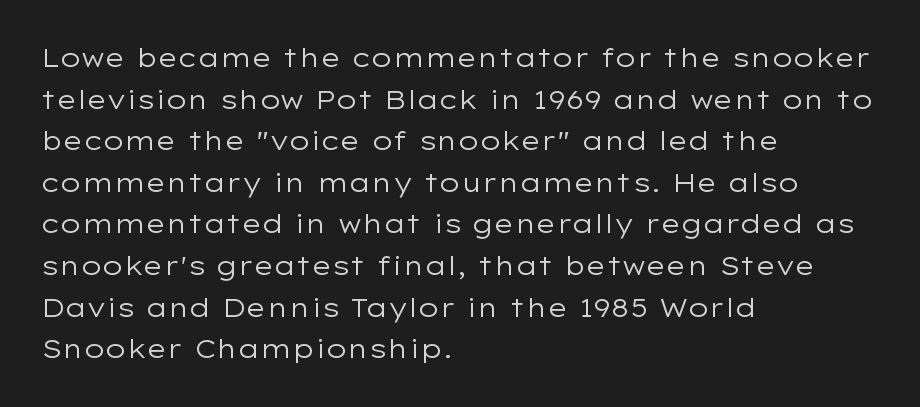
The image shows 26 px text type, upright; set left-aligned, normal line spacing (1.6x), normal letter spacing, not underlined.
